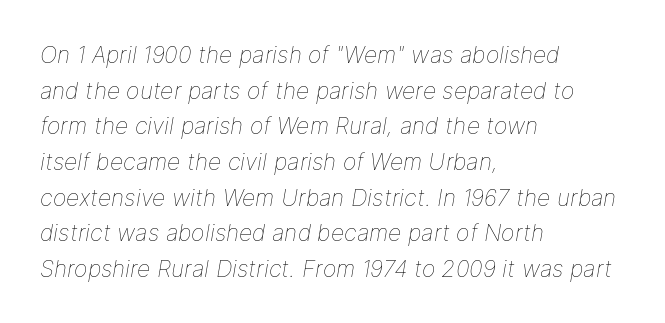
Line starts are locked; line ends wander. The whole block is typeset with a tilt. The line texture is even and compact thanks to regular tracking. Any mark beneath the type? The region is blank. On a weight scale, this lands at 450 or below. Leading matches the norm, producing a regular column.
